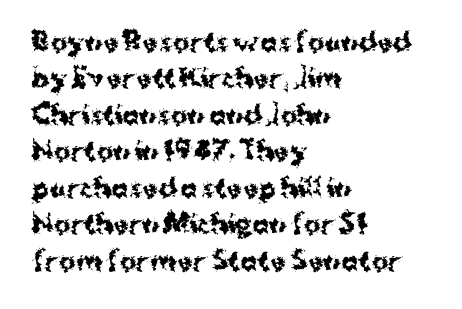
The image shows 25 px bold type, upright; set left-aligned, normal line spacing (1.46x), normal letter spacing, not underlined.
